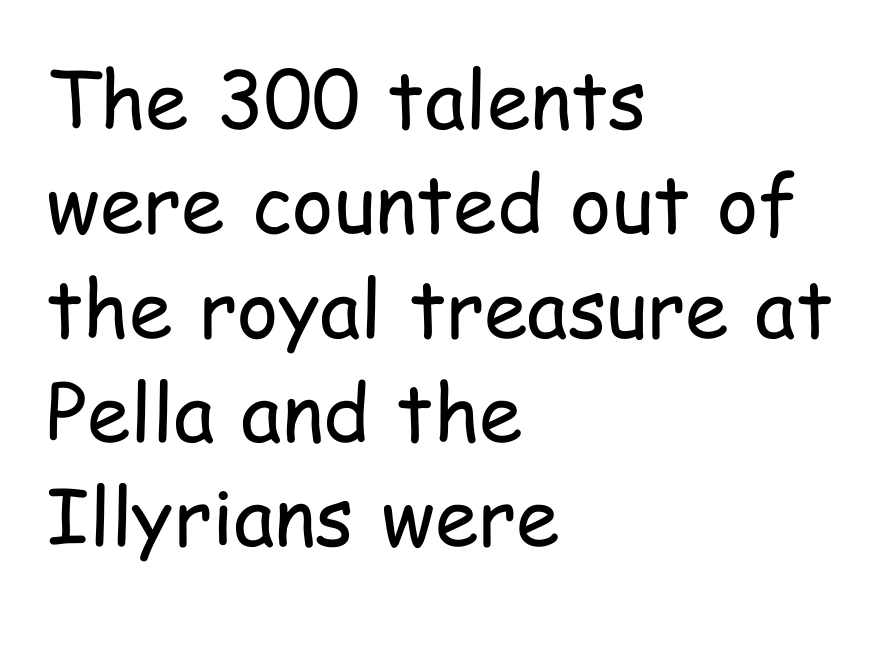
Q: Is the text bold? A: No.
Q: Is the text italic (slanted)? A: No, it is upright.
Q: Is the typeface a serif or a sans-serif typeface? A: Sans-serif.
Q: Is the text underlined? A: No.
Q: How is the paragraph aligned? A: Left-aligned.
Q: Is the spacing between letters normal or unusually wide? A: Normal.
Q: Is the spacing between lines tight, normal or loose? A: Normal.
Q: Width (condensed, normal, or wide)? A: Condensed.
Q: Stroke contrast? A: Low.
Q: x-height? A: Medium.
Q: Monospaced? A: No.
